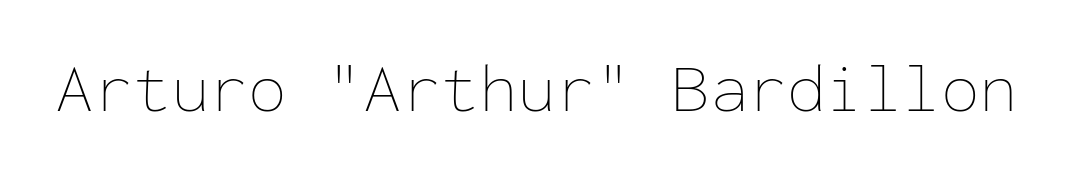
The image shows 70 px thin type, upright, monospaced; set normal letter spacing, not underlined; low stroke contrast and a medium x-height.
